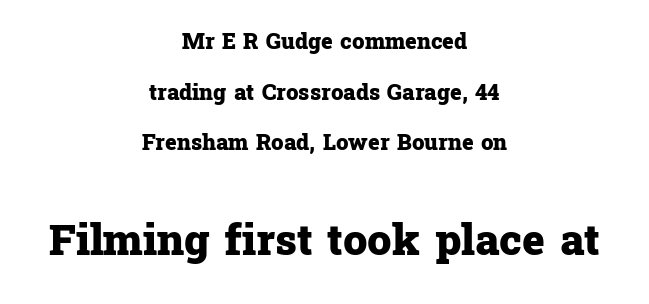
The lines in this sample share a center point and differ in where they start and stop. The passage shown is emphatically bold. The rendering enlarges the type as you move from the upper chunk to the lower. The line-height multiplier appears high, well above default. This rendering leaves character spacing at its baseline value.
